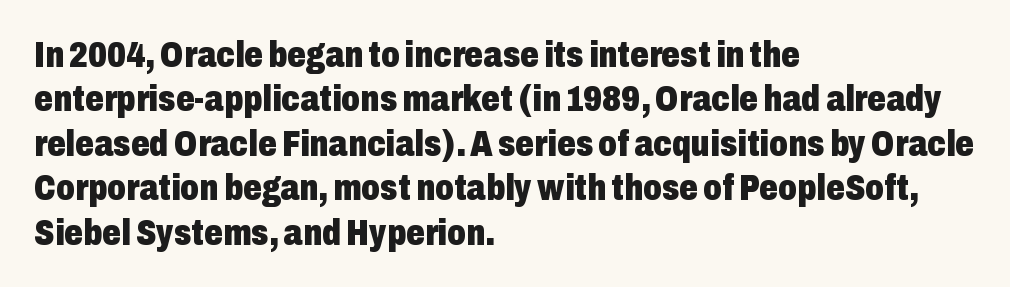
Q: Is the text bold? A: Yes.
Q: Is the text italic (slanted)? A: No, it is upright.
Q: Is the typeface a serif or a sans-serif typeface? A: Sans-serif.
Q: Is the text underlined? A: No.
Q: How is the paragraph aligned? A: Left-aligned.
Q: Is the spacing between letters normal or unusually wide? A: Normal.
Q: Width (condensed, normal, or wide)? A: Condensed.
Q: Stroke contrast? A: Low.
Q: x-height? A: Medium.
Q: Monospaced? A: No.
